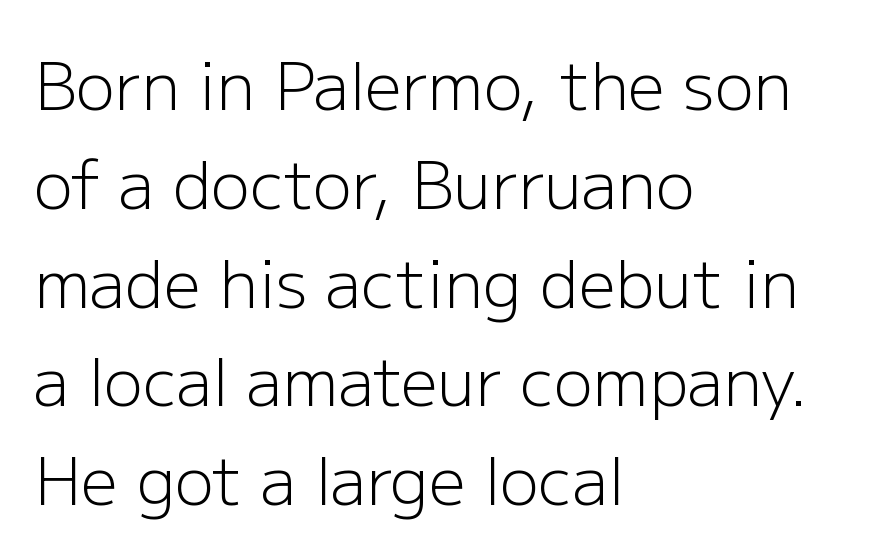
Q: Is the text bold? A: No.
Q: Is the text italic (slanted)? A: No, it is upright.
Q: Is the typeface a serif or a sans-serif typeface? A: Sans-serif.
Q: Is the text underlined? A: No.
Q: How is the paragraph aligned? A: Left-aligned.
Q: Is the spacing between letters normal or unusually wide? A: Normal.
Q: Is the spacing between lines tight, normal or loose? A: Normal.
Q: Width (condensed, normal, or wide)? A: Normal.
Q: Stroke contrast? A: Low.
Q: x-height? A: Medium.
Q: Monospaced? A: No.
